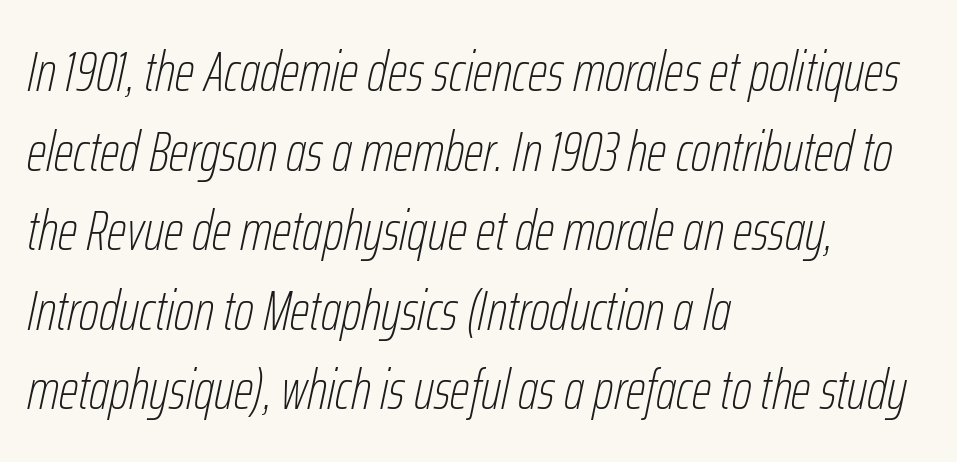
Q: Is the text bold? A: No.
Q: Is the text italic (slanted)? A: Yes, it leans right by about 12 degrees.
Q: Is the text underlined? A: No.
Q: How is the paragraph aligned? A: Left-aligned.
Q: Is the spacing between letters normal or unusually wide? A: Normal.
Q: Is the spacing between lines tight, normal or loose? A: Normal.
Q: Width (condensed, normal, or wide)? A: Condensed.
Q: Stroke contrast? A: Low.
Q: x-height? A: Medium.
Q: Monospaced? A: No.
